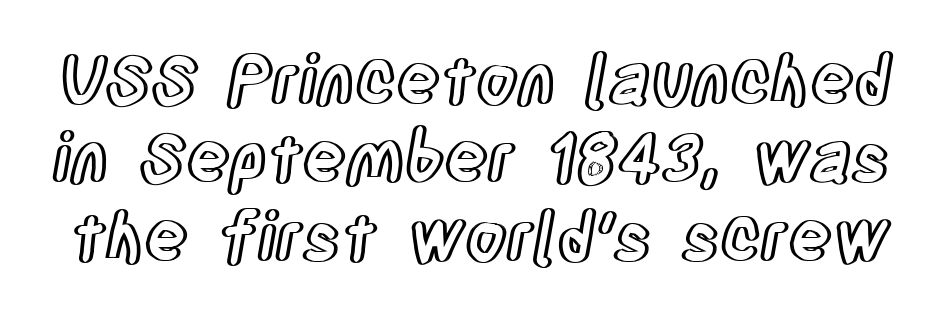
{"width": "condensed", "x_height": "large", "monospaced": "no", "underline": "no", "line_spacing_ratio": 1.17, "letter_spacing": "normal", "letter_spacing_em": 0.0, "glyph_px": 67}
